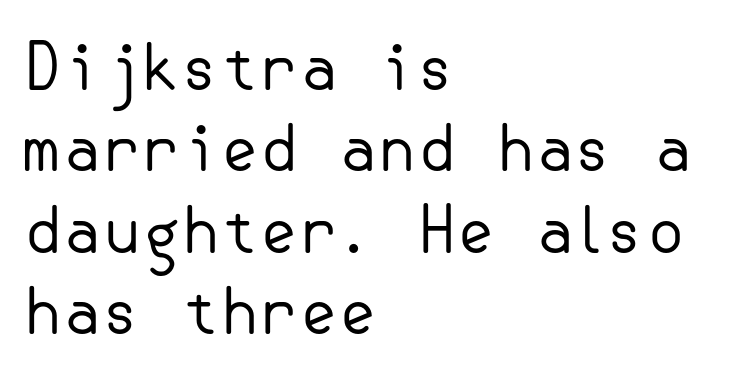
Q: Is the text bold? A: No.
Q: Is the text italic (slanted)? A: No, it is upright.
Q: Is the typeface a serif or a sans-serif typeface? A: Sans-serif.
Q: Is the text underlined? A: No.
Q: How is the paragraph aligned? A: Left-aligned.
Q: Is the spacing between letters normal or unusually wide? A: Normal.
Q: Is the spacing between lines tight, normal or loose? A: Normal.
Q: Width (condensed, normal, or wide)? A: Normal.
Q: Stroke contrast? A: Low.
Q: x-height? A: Small.
